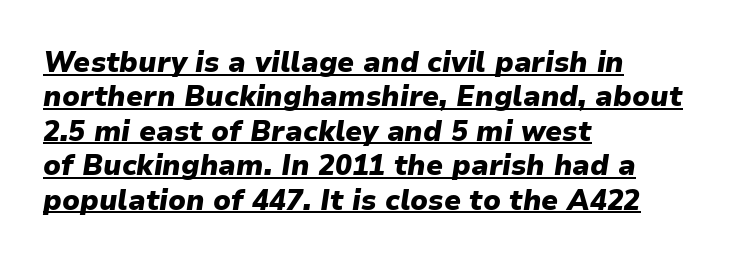
Q: Is the text bold? A: Yes.
Q: Is the text italic (slanted)? A: Yes, it leans right by about 9 degrees.
Q: Is the text underlined? A: Yes.
Q: How is the paragraph aligned? A: Left-aligned.
Q: Is the spacing between letters normal or unusually wide? A: Normal.
Q: Width (condensed, normal, or wide)? A: Normal.
Q: Stroke contrast? A: Low.
Q: x-height? A: Medium.
Q: Monospaced? A: No.
